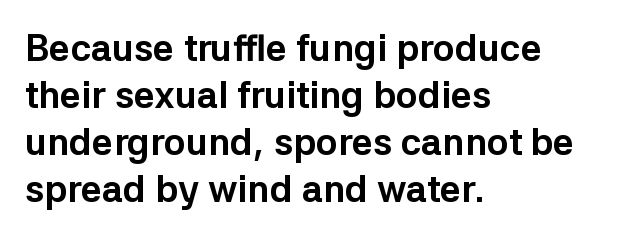
Looks like regular typesetting: each glyph gets only the width it needs. The type family on display is of the sans-serif kind. Quick note: not italic, upright. A normal amount of white space separates one row of letters from the next. The sample has been set heavy, in full bold.
